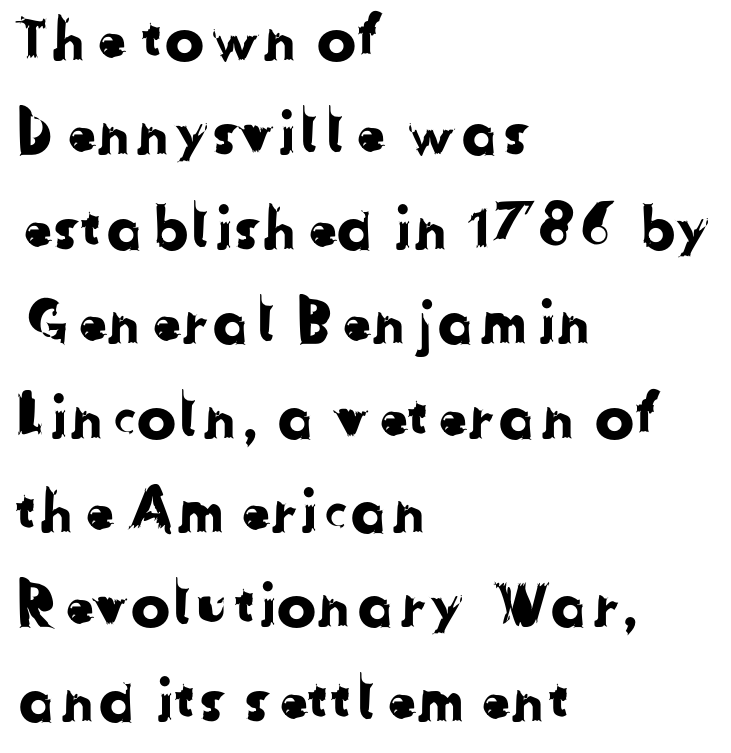
The image shows 59 px sans-serif type; set left-aligned, normal line spacing (1.6x), normal letter spacing, not underlined; low stroke contrast and a medium x-height.
